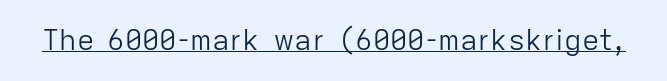
{"serif": "no", "italic": "no", "bold": "no", "weight": "light", "width": "normal", "stroke_contrast": "low", "x_height": "medium", "monospaced": "no", "underline": "yes", "letter_spacing": "normal", "letter_spacing_em": 0.0, "glyph_px": 29}
